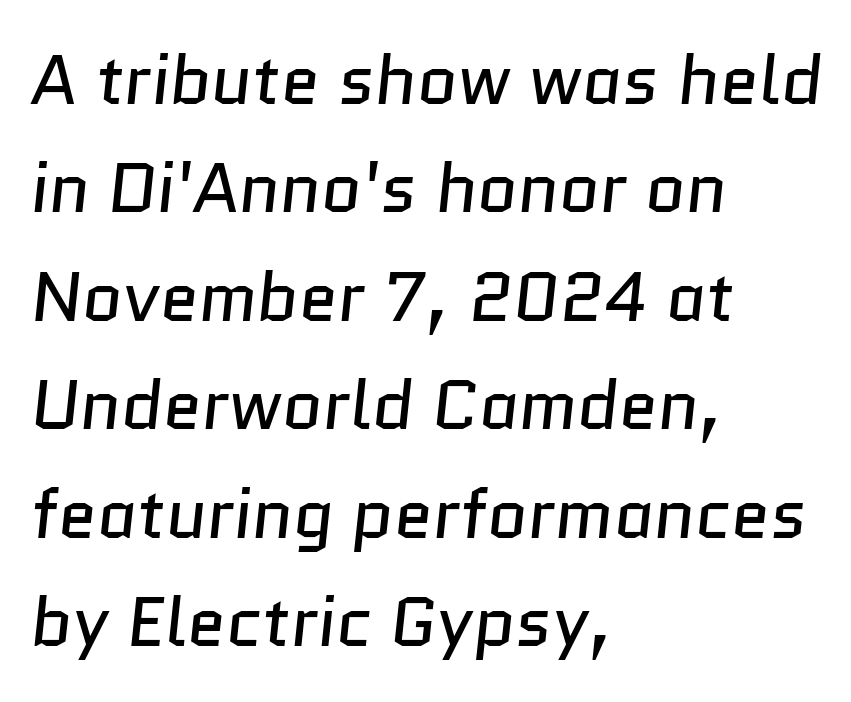
The image shows 70 px regular-weight sans-serif type; set left-aligned, normal line spacing (1.55x), normal letter spacing, not underlined; low stroke contrast and a medium x-height.
